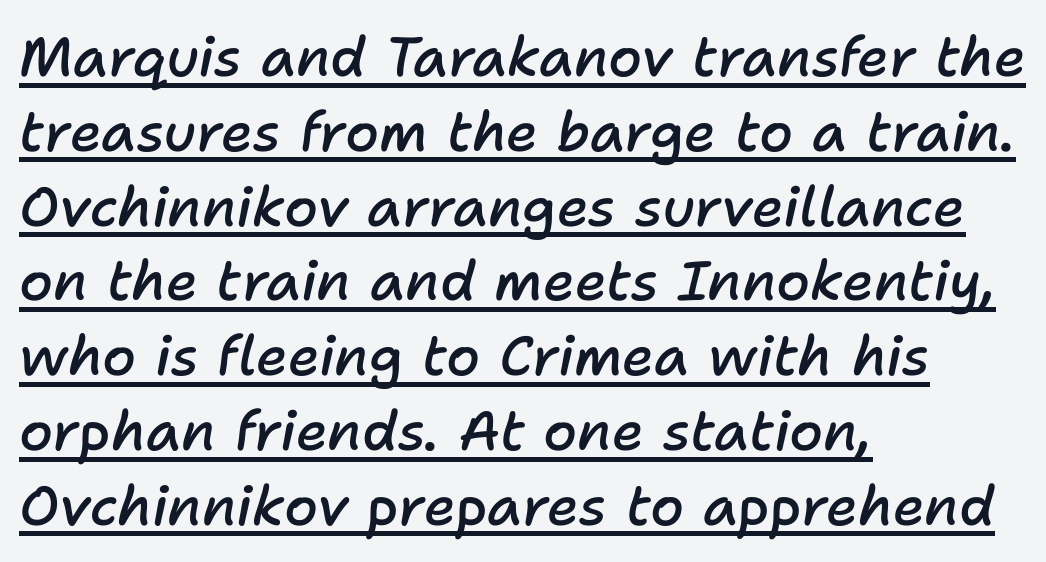
It's the slanting kind of type. Successive baselines arrive at the customary interval. How are the letters spaced? Ordinarily, with no added tracking. Looks like regular typesetting: each glyph gets only the width it needs.
